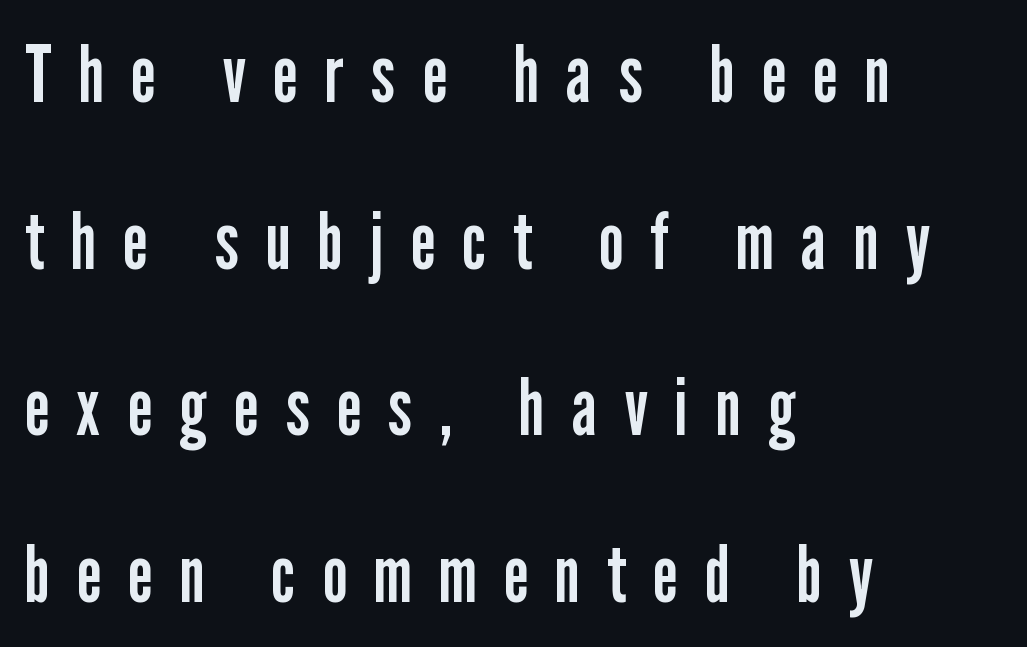
{"serif": "no", "italic": "no", "bold": "no", "weight": "regular", "width": "condensed", "stroke_contrast": "low", "x_height": "medium", "monospaced": "no", "underline": "no", "align": "left", "line_spacing": "loose", "line_spacing_ratio": 2.11, "letter_spacing": "wide", "letter_spacing_em": 0.35, "glyph_px": 79}
